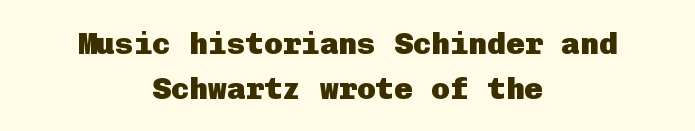
Q: Is the text bold? A: Yes.
Q: Is the text italic (slanted)? A: No, it is upright.
Q: Is the typeface a serif or a sans-serif typeface? A: Sans-serif.
Q: Is the text underlined? A: No.
Q: How is the paragraph aligned? A: Centered.
Q: Is the spacing between letters normal or unusually wide? A: Normal.
Q: Is the spacing between lines tight, normal or loose? A: Normal.
Q: Width (condensed, normal, or wide)? A: Normal.
Q: Stroke contrast? A: Low.
Q: x-height? A: Medium.
